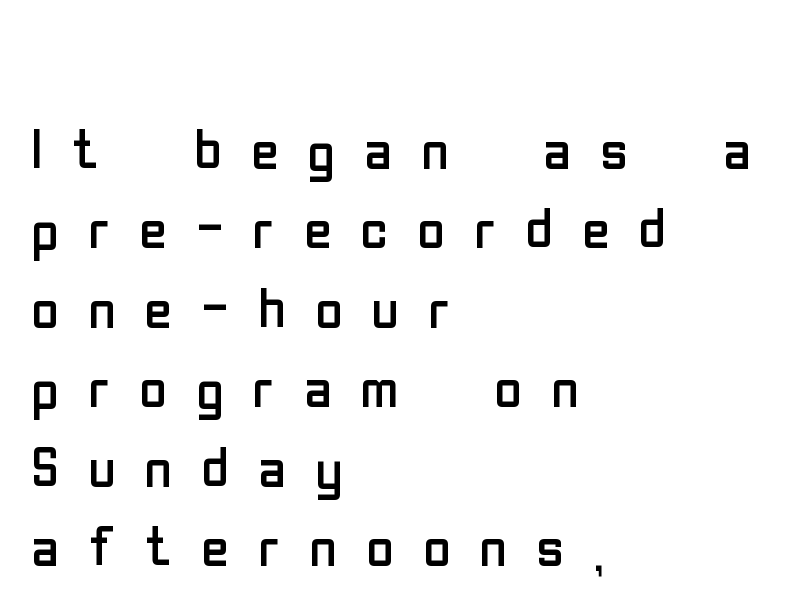
{"serif": "no", "italic": "no", "bold": "no", "weight": "regular", "width": "condensed", "stroke_contrast": "low", "x_height": "medium", "monospaced": "no", "underline": "no", "align": "left", "line_spacing": "tight", "line_spacing_ratio": 1.06, "letter_spacing": "wide", "letter_spacing_em": 0.39, "glyph_px": 75}
